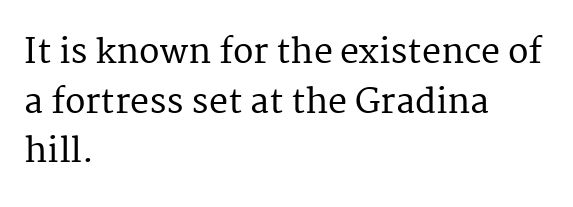
Inter-character spacing is left at the font's built-in metrics. Looks like regular typesetting: each glyph gets only the width it needs. The lines in this sample share a left origin and differ only in where they stop. The axis of the letterforms is exactly vertical.
